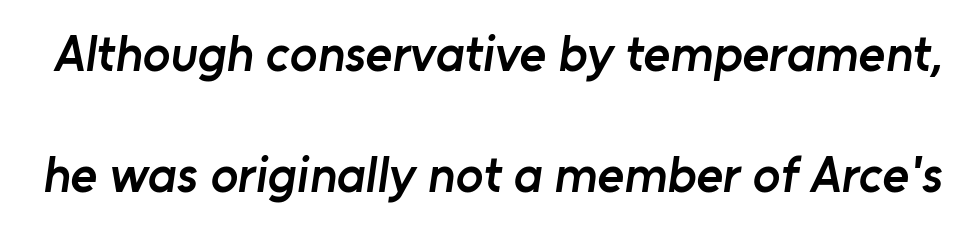
This is the in-between weight designers call semibold or demi. Short note: letters normally spaced. The rendering uses natural spacing where letterforms have individual widths. Regarding serifs, this sample does without them. Rows of type keep a wide berth in the vertical direction. The gap between lines stays unmarked.
